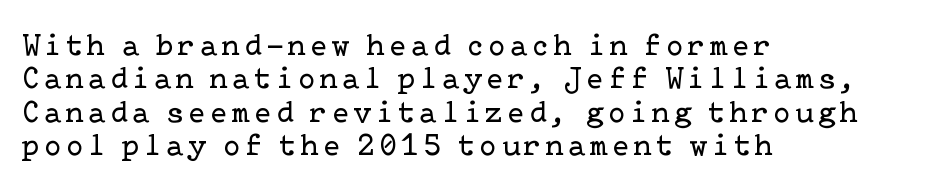
{"serif": "yes", "italic": "no", "bold": "no", "weight": "regular", "width": "normal", "stroke_contrast": "low", "x_height": "medium", "underline": "no", "align": "left", "line_spacing": "tight", "line_spacing_ratio": 1.08, "glyph_px": 31}
